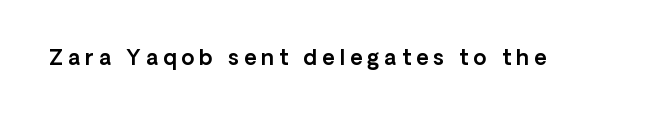
Ordinary non-slanted type is in use. Anything drawn beneath the words? Only blank space. Spacing between characters has been opened up far beyond the box default.
